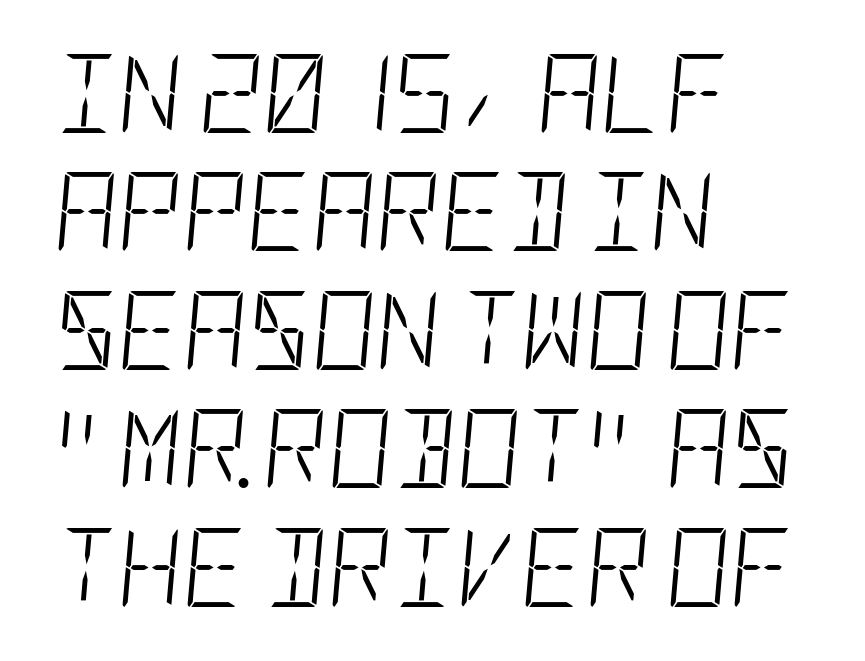
The image shows 79 px light, condensed type, italic (leaning right); set left-aligned, normal line spacing (1.5x), normal letter spacing, not underlined; low stroke contrast and a large x-height.
